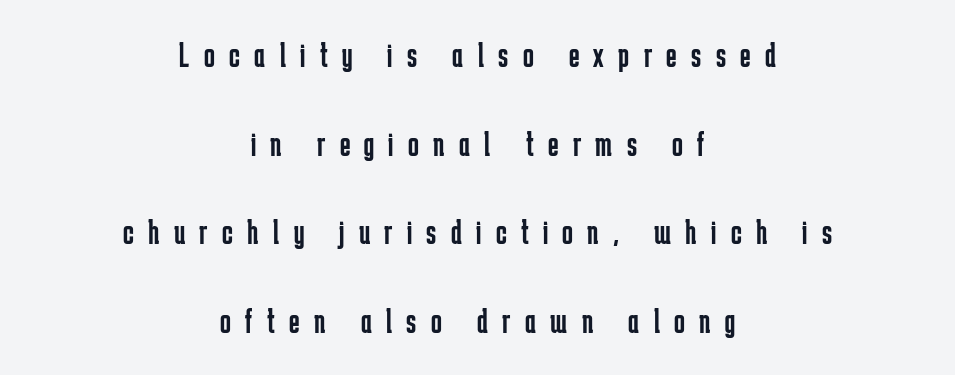
Q: Is the text bold? A: No.
Q: Is the text italic (slanted)? A: No, it is upright.
Q: Is the typeface a serif or a sans-serif typeface? A: Sans-serif.
Q: Is the text underlined? A: No.
Q: How is the paragraph aligned? A: Centered.
Q: Is the spacing between letters normal or unusually wide? A: Unusually wide.
Q: Is the spacing between lines tight, normal or loose? A: Loose.
Q: Width (condensed, normal, or wide)? A: Condensed.
Q: Stroke contrast? A: Low.
Q: x-height? A: Medium.
Q: Monospaced? A: No.
